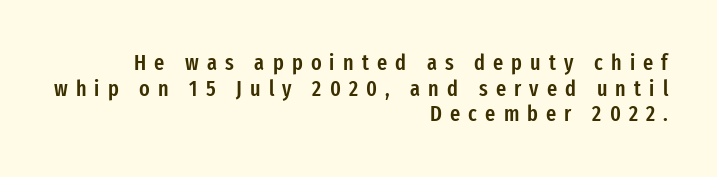
{"italic": "no", "bold": "semi", "underline": "no", "align": "right", "line_spacing_ratio": 1.17, "letter_spacing": "wide", "letter_spacing_em": 0.37, "glyph_px": 22}
